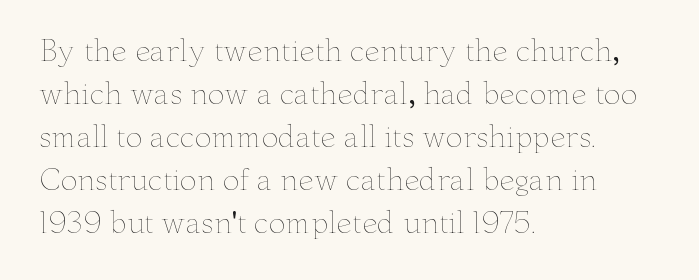
Do the characters align in a grid? No, the font is proportional. This is the regular roman posture of the typeface. Weight: regular or lighter. This sample is left-justified, so line endings fall wherever the words run out. Letters rest on an invisible, unmarked baseline. Between one letter and the next there's only the usual sliver of space.
